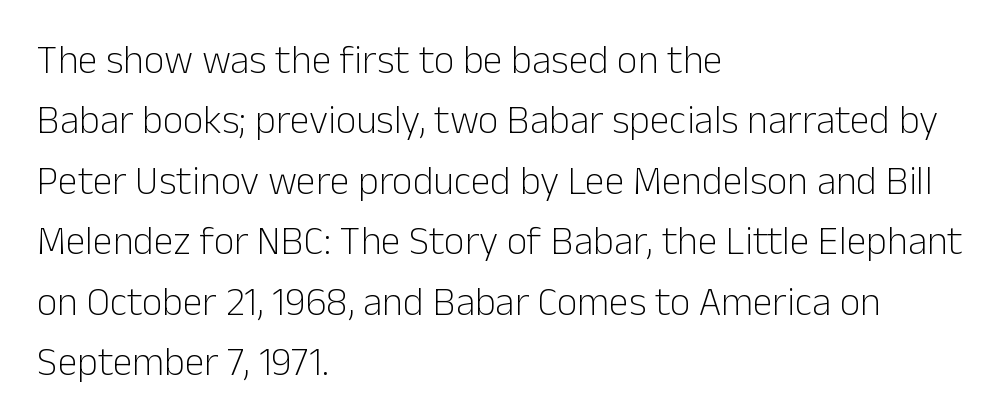
{"serif": "no", "italic": "no", "bold": "no", "weight": "light", "width": "normal", "stroke_contrast": "low", "x_height": "medium", "monospaced": "no", "underline": "no", "align": "left", "line_spacing": "normal", "line_spacing_ratio": 1.51, "letter_spacing": "normal", "letter_spacing_em": 0.0, "glyph_px": 40}
